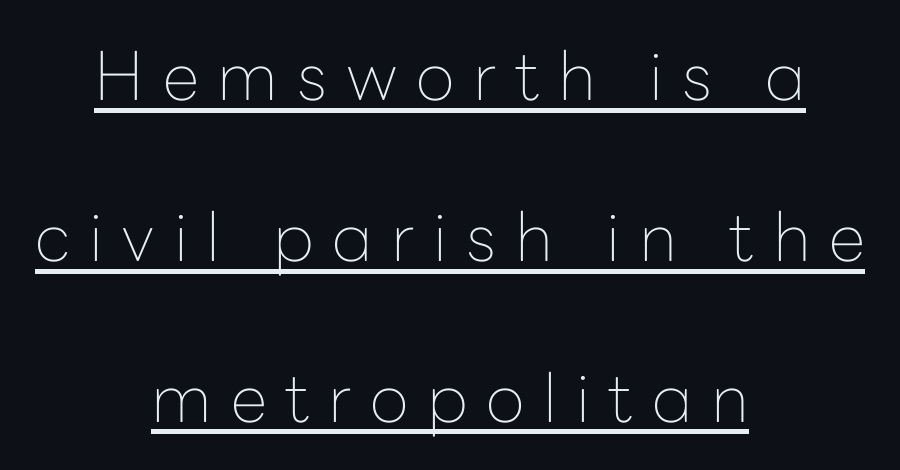
Q: Is the text bold? A: No.
Q: Is the text italic (slanted)? A: No, it is upright.
Q: Is the typeface a serif or a sans-serif typeface? A: Sans-serif.
Q: Is the text underlined? A: Yes.
Q: How is the paragraph aligned? A: Centered.
Q: Is the spacing between letters normal or unusually wide? A: Unusually wide.
Q: Is the spacing between lines tight, normal or loose? A: Loose.
Q: Width (condensed, normal, or wide)? A: Normal.
Q: Stroke contrast? A: Low.
Q: x-height? A: Medium.
Q: Monospaced? A: No.
